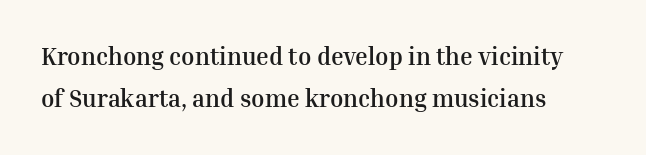
{"italic": "no", "bold": "yes", "underline": "no", "align": "left", "line_spacing_ratio": 1.76, "letter_spacing": "normal", "letter_spacing_em": 0.0, "glyph_px": 24}
